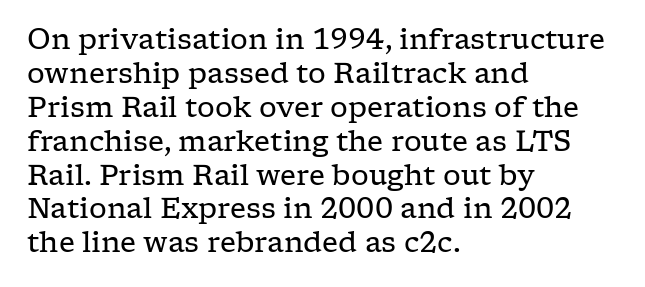
The image shows 28 px regular-weight, wide serif type, upright; set left-aligned, line spacing 1.21x, normal letter spacing, not underlined; low stroke contrast and a medium x-height.
